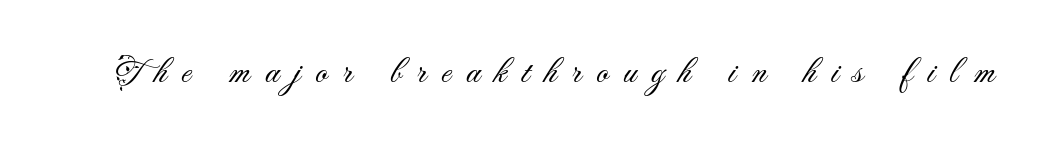
Q: Is the text bold? A: No.
Q: Is the text italic (slanted)? A: Yes.
Q: Is the typeface a serif or a sans-serif typeface? A: Sans-serif.
Q: Is the text underlined? A: No.
Q: Is the spacing between letters normal or unusually wide? A: Unusually wide.
Q: Width (condensed, normal, or wide)? A: Normal.
Q: Stroke contrast? A: Medium.
Q: x-height? A: Small.
Q: Monospaced? A: No.
